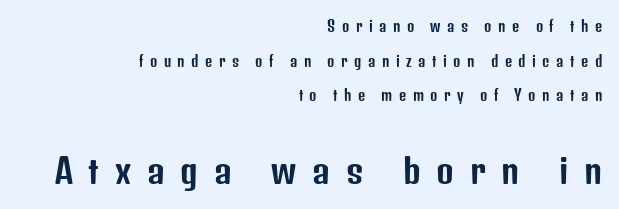
{"serif": "no", "italic": "no", "width": "condensed", "stroke_contrast": "low", "x_height": "medium", "monospaced": "no", "underline": "no", "align": "right", "line_spacing": "loose", "line_spacing_ratio": 2.47, "letter_spacing": "wide", "letter_spacing_em": 0.46, "larger_block": "second", "size_ratio": 2.43, "glyph_px": 34}
